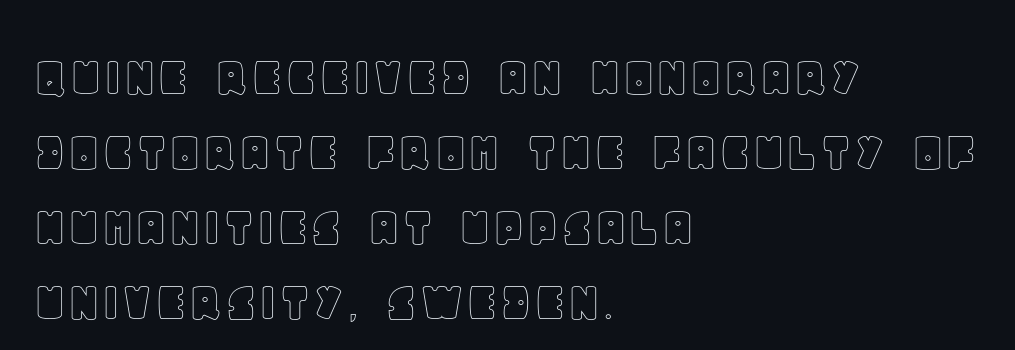
The image shows 59 px text type, upright; set left-aligned, normal line spacing (1.27x), normal letter spacing, not underlined; a large x-height.
